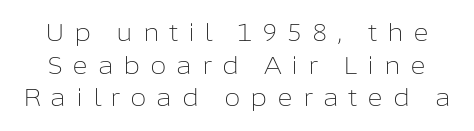
Q: Is the text bold? A: No.
Q: Is the text italic (slanted)? A: No, it is upright.
Q: Is the text underlined? A: No.
Q: Is the spacing between letters normal or unusually wide? A: Unusually wide.
Q: Is the spacing between lines tight, normal or loose? A: Normal.
